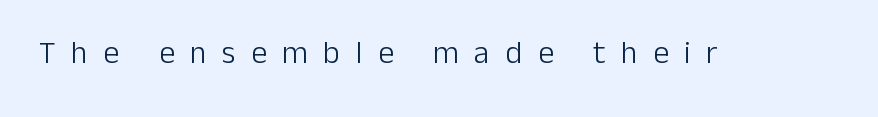
Q: Is the text bold? A: No.
Q: Is the text italic (slanted)? A: No, it is upright.
Q: Is the typeface a serif or a sans-serif typeface? A: Sans-serif.
Q: Is the text underlined? A: No.
Q: Is the spacing between letters normal or unusually wide? A: Unusually wide.
Q: Width (condensed, normal, or wide)? A: Normal.
Q: Stroke contrast? A: Low.
Q: x-height? A: Medium.
Q: Monospaced? A: No.
